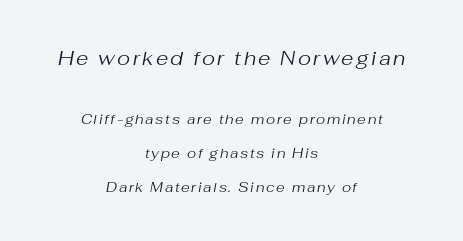
The composition opens big and finishes small. Where is the straight margin? There isn't one; the lines are centered. A light-to-regular cut is what we see here. Quick note: interline space is abundant. Words float on clear page, feet unadorned.
